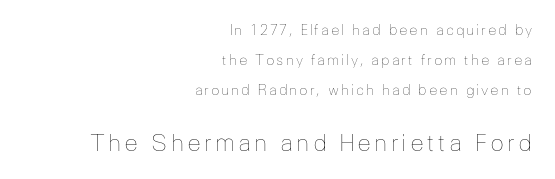
Check under the words: just untouched page. Rendered with straight, roman letterforms. The passage is arranged like a letterhead date or caption credit — flush right. Weight class: somewhere from thin through regular.
